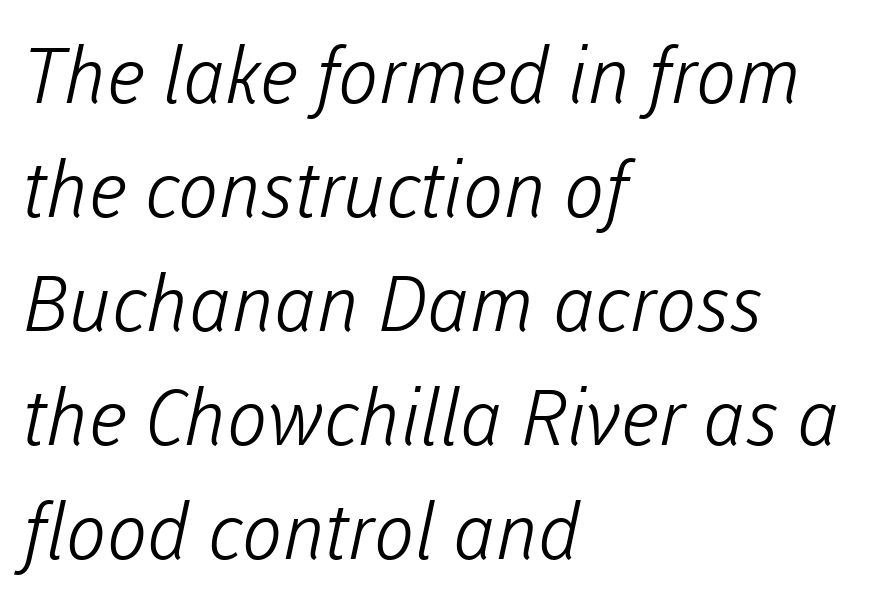
{"serif": "no", "bold": "no", "weight": "light", "width": "normal", "stroke_contrast": "low", "x_height": "medium", "monospaced": "no", "underline": "no", "align": "left", "line_spacing": "normal", "line_spacing_ratio": 1.48, "letter_spacing": "normal", "letter_spacing_em": 0.0, "glyph_px": 77}
